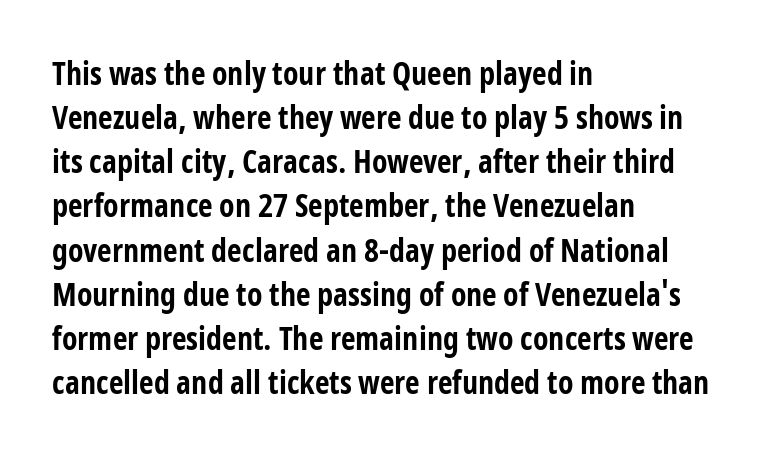
{"serif": "no", "italic": "no", "bold": "yes", "weight": "bold", "width": "condensed", "stroke_contrast": "low", "x_height": "medium", "monospaced": "no", "underline": "no", "align": "left", "line_spacing": "normal", "line_spacing_ratio": 1.38, "letter_spacing": "normal", "letter_spacing_em": 0.0, "glyph_px": 32}
